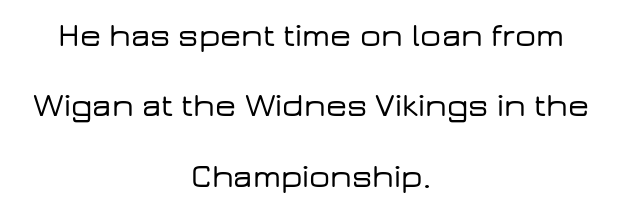
{"serif": "no", "italic": "no", "width": "wide", "stroke_contrast": "low", "x_height": "medium", "monospaced": "no", "underline": "no", "align": "center", "line_spacing": "loose", "line_spacing_ratio": 2.13, "letter_spacing": "normal", "letter_spacing_em": 0.0, "glyph_px": 33}
